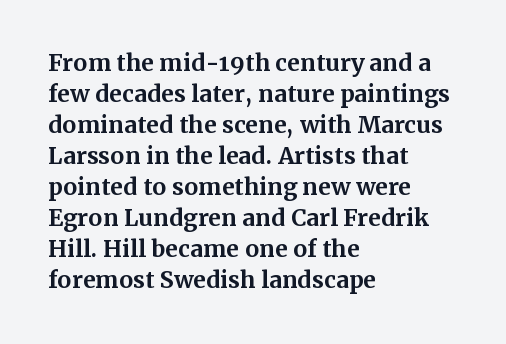
Caption: bold face, heavy strokes. Compared with typical body copy, the letter spacing here is the same. Line starts are locked; line ends wander. The axis of the letterforms is exactly vertical.
